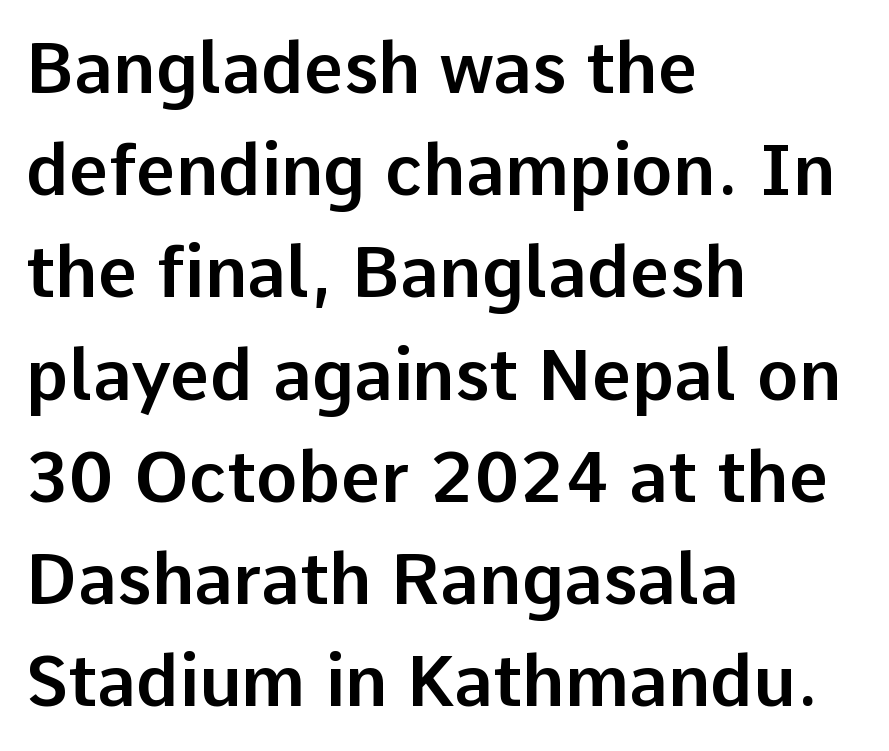
The letterforms sit shoulder to shoulder at normal distance. A typesetter would call this proportional, since set widths differ per character. The paragraph has a hard left edge and a soft right edge. A typesetter would call this leading conventional body-copy spacing. These lines are composed in type without serifs.
